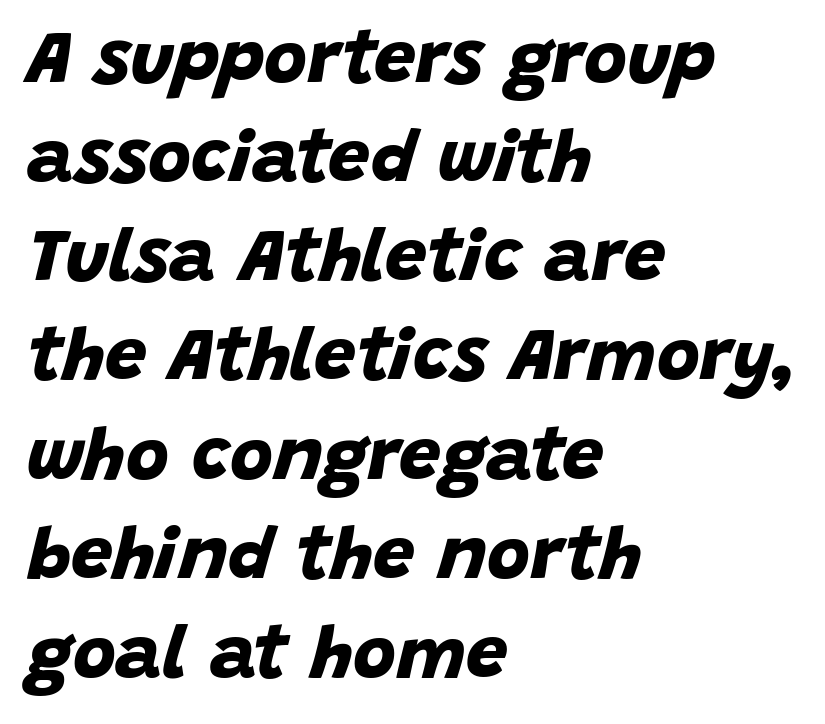
{"serif": "no", "bold": "yes", "weight": "bold", "width": "normal", "stroke_contrast": "low", "x_height": "large", "monospaced": "no", "underline": "no", "align": "left", "line_spacing": "normal", "line_spacing_ratio": 1.34, "letter_spacing": "normal", "letter_spacing_em": 0.0, "glyph_px": 74}
